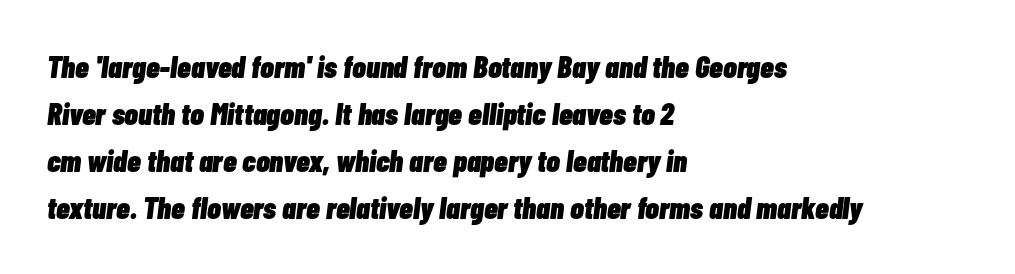
Nobody touched the tracking dial on this one. One-word summary of the alignment: left. Check under the words: just untouched page. The passage shown is typed in a proportional face where columns would drift. Notice how thick the strokes are: this is what a full bold looks like.
